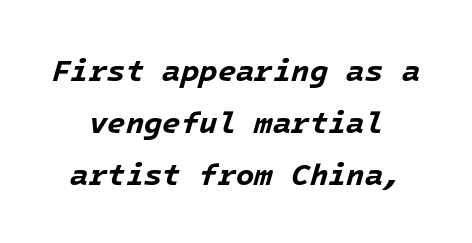
The image shows 30 px bold type, italic (leaning right); set centered, line spacing 1.74x, normal letter spacing, not underlined; low stroke contrast and a medium x-height.
